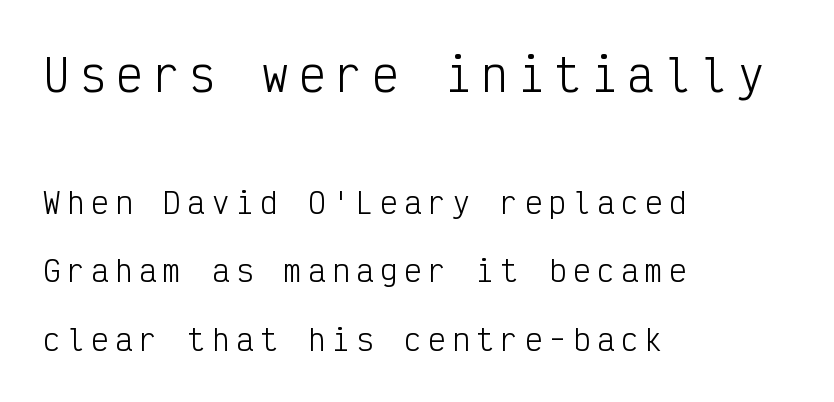
{"serif": "no", "italic": "no", "bold": "no", "weight": "light", "width": "condensed", "stroke_contrast": "low", "x_height": "medium", "monospaced": "yes", "underline": "no", "align": "left", "line_spacing": "loose", "line_spacing_ratio": 2.36, "letter_spacing": "wide", "letter_spacing_em": 0.23, "larger_block": "first", "size_ratio": 1.52, "glyph_px": 44}
